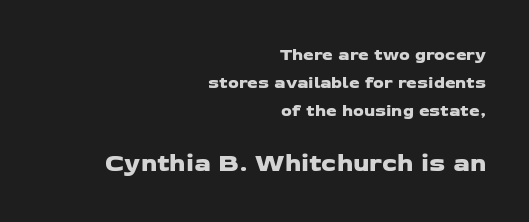
Interline gaps are of average width in this sample. These lines keep a tight, regular rhythm from letter to letter. The lines in this sample share a right terminus and differ only in where they begin. The face used here appears at its bigger size in the lower chunk.
